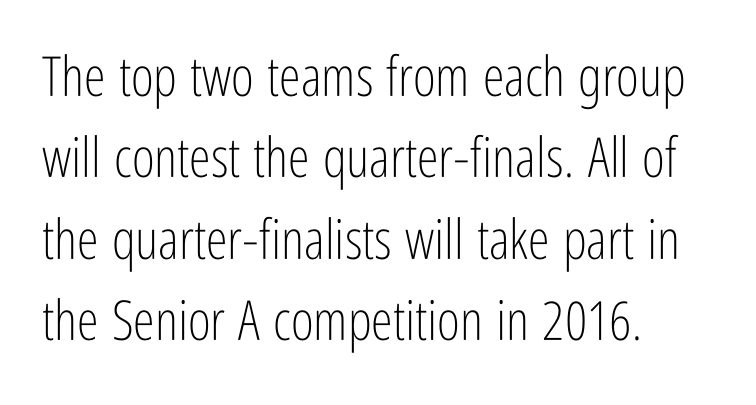
{"serif": "no", "italic": "no", "bold": "no", "weight": "light", "width": "condensed", "stroke_contrast": "low", "x_height": "medium", "monospaced": "no", "underline": "no", "align": "left", "line_spacing": "normal", "line_spacing_ratio": 1.48, "letter_spacing": "normal", "letter_spacing_em": 0.0, "glyph_px": 55}
